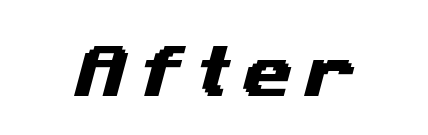
{"serif": "no", "width": "wide", "stroke_contrast": "medium", "x_height": "medium", "monospaced": "no", "underline": "no", "letter_spacing": "wide", "letter_spacing_em": 0.23, "glyph_px": 57}
